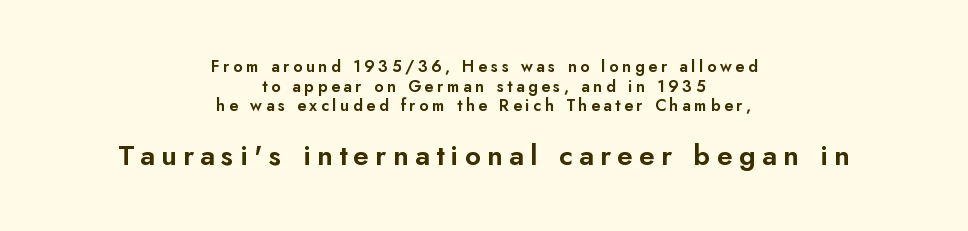
Q: Is the text italic (slanted)? A: No, it is upright.
Q: Is the typeface a serif or a sans-serif typeface? A: Sans-serif.
Q: Is the text underlined? A: No.
Q: How is the paragraph aligned? A: Centered.
Q: Is the spacing between letters normal or unusually wide? A: Unusually wide.
Q: Which block of text is set in a larger size, the first (top) or the second (bottom)? A: The second (bottom) one.
Q: Width (condensed, normal, or wide)? A: Normal.
Q: Stroke contrast? A: Low.
Q: x-height? A: Small.
Q: Monospaced? A: No.
